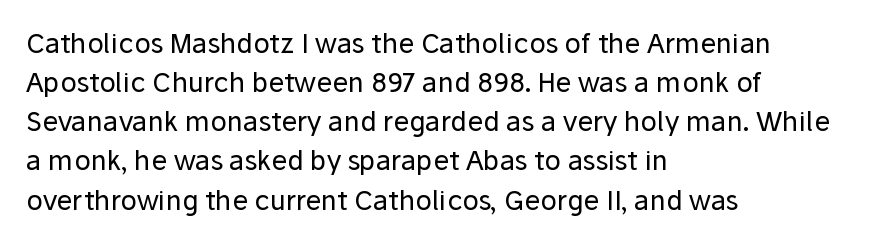
Default kerning and tracking; the words read as compact shapes. No heavy texture on the line: the type isn't bold. A roman cut, with each character standing at attention. Notice how the passage keeps a crisp vertical edge on the left only. Bare-footed words on every line.
